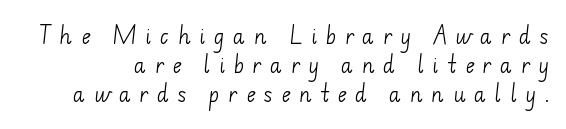
{"bold": "no", "underline": "no", "line_spacing": "normal", "line_spacing_ratio": 1.44, "letter_spacing": "wide", "letter_spacing_em": 0.42, "glyph_px": 20}
